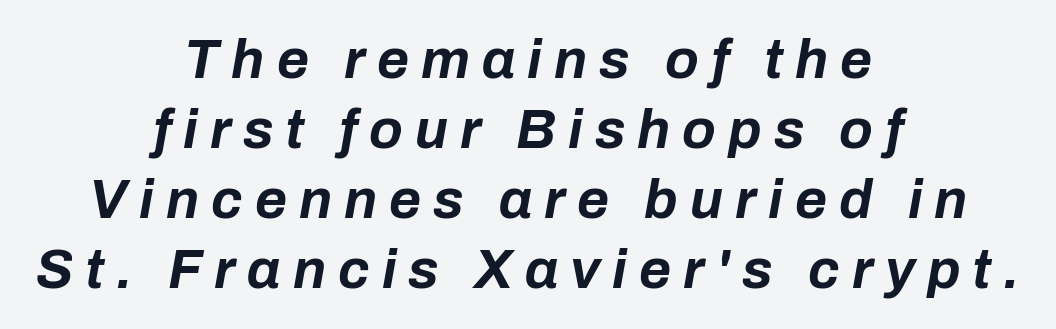
The image shows 55 px bold type, italic (leaning right); set centered, normal line spacing (1.27x), unusually wide letter spacing (+0.22 em), not underlined; low stroke contrast and a medium x-height.
